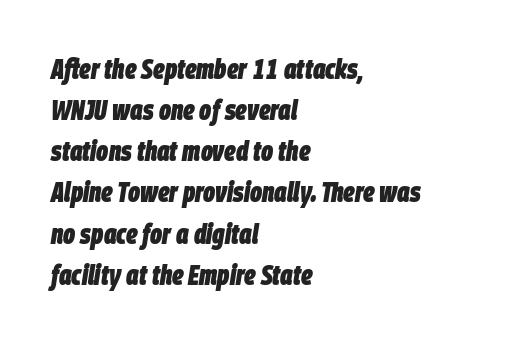
Q: Is the text bold? A: Yes.
Q: Is the text italic (slanted)? A: Yes, it leans right by about 9 degrees.
Q: Is the text underlined? A: No.
Q: How is the paragraph aligned? A: Left-aligned.
Q: Is the spacing between letters normal or unusually wide? A: Normal.
Q: Is the spacing between lines tight, normal or loose? A: Normal.
Q: Width (condensed, normal, or wide)? A: Condensed.
Q: Stroke contrast? A: Low.
Q: x-height? A: Large.
Q: Monospaced? A: No.
